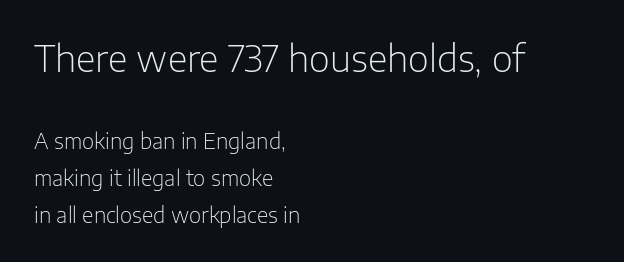
Q: Is the text bold? A: No.
Q: Is the text italic (slanted)? A: No, it is upright.
Q: Is the typeface a serif or a sans-serif typeface? A: Sans-serif.
Q: Is the text underlined? A: No.
Q: How is the paragraph aligned? A: Left-aligned.
Q: Is the spacing between letters normal or unusually wide? A: Normal.
Q: Which block of text is set in a larger size, the first (top) or the second (bottom)? A: The first (top) one.
Q: Width (condensed, normal, or wide)? A: Normal.
Q: Stroke contrast? A: Low.
Q: x-height? A: Medium.
Q: Monospaced? A: No.
